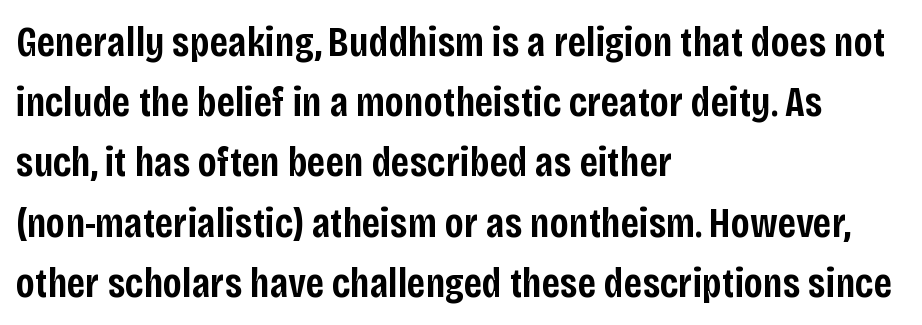
Q: Is the text bold? A: Semi-bold.
Q: Is the text italic (slanted)? A: No, it is upright.
Q: Is the typeface a serif or a sans-serif typeface? A: Sans-serif.
Q: Is the text underlined? A: No.
Q: How is the paragraph aligned? A: Left-aligned.
Q: Is the spacing between letters normal or unusually wide? A: Normal.
Q: Is the spacing between lines tight, normal or loose? A: Normal.
Q: Width (condensed, normal, or wide)? A: Condensed.
Q: Stroke contrast? A: Low.
Q: x-height? A: Large.
Q: Monospaced? A: No.
